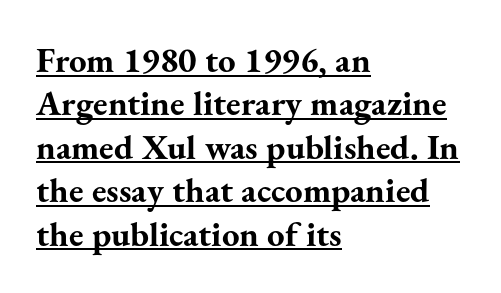
Q: Is the text bold? A: Yes.
Q: Is the text italic (slanted)? A: No, it is upright.
Q: Is the typeface a serif or a sans-serif typeface? A: Serif.
Q: Is the text underlined? A: Yes.
Q: How is the paragraph aligned? A: Left-aligned.
Q: Is the spacing between letters normal or unusually wide? A: Normal.
Q: Width (condensed, normal, or wide)? A: Normal.
Q: Stroke contrast? A: Medium.
Q: x-height? A: Small.
Q: Monospaced? A: No.
